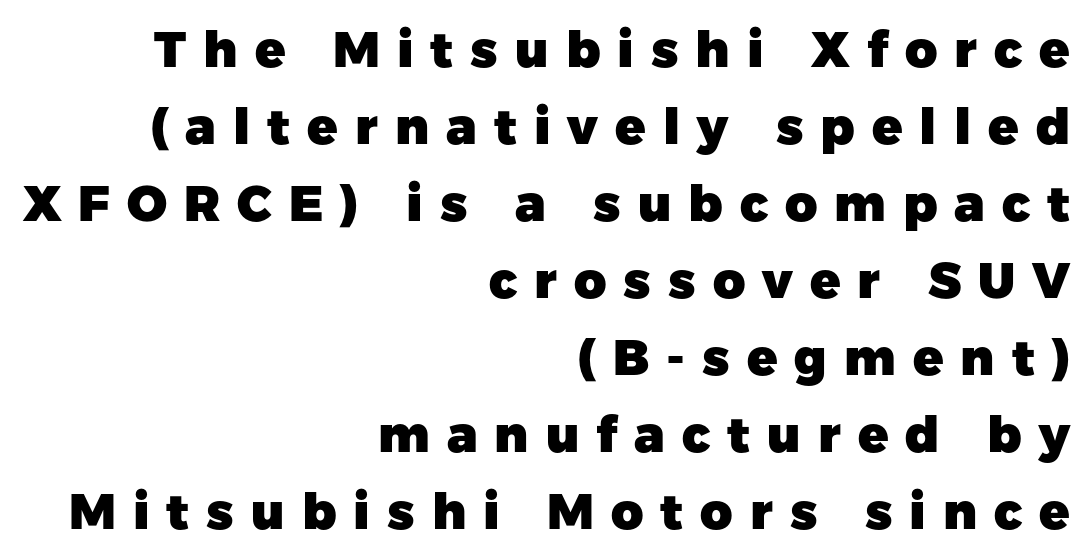
The image shows 50 px heavy sans-serif type, upright; set right-aligned, normal line spacing (1.54x), unusually wide letter spacing (+0.34 em), not underlined; low stroke contrast and a medium x-height.
